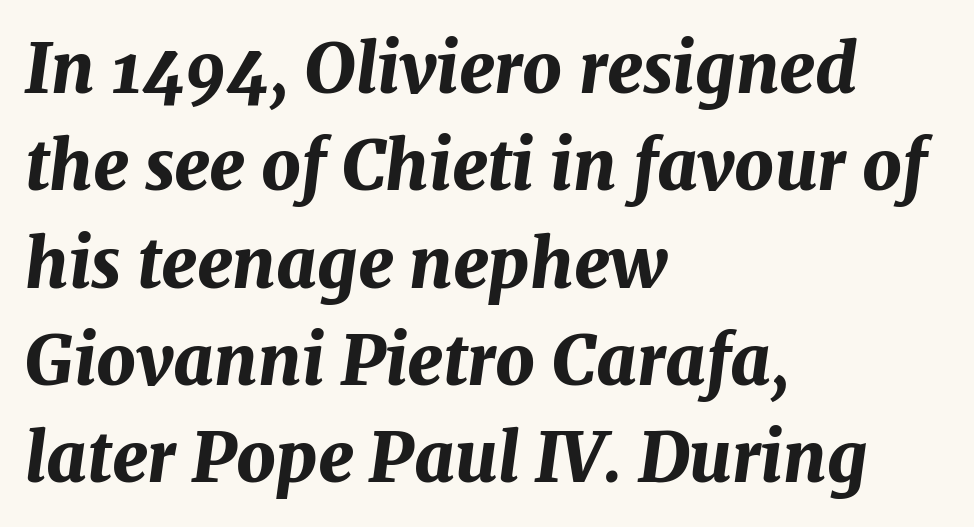
There is no visible air inserted between adjacent glyphs. Does the weight exceed regular? Yes, all the way to bold. Is this a fixed-width face? No — the glyphs have proportional, varying widths. Every row of glyphs begins at an identical x-position on the left.
